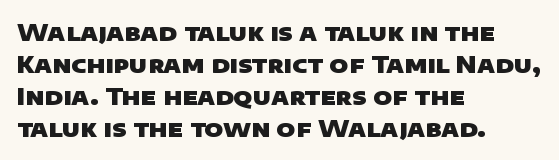
{"bold": "yes", "underline": "no", "align": "left", "line_spacing": "normal", "line_spacing_ratio": 1.39, "letter_spacing": "normal", "letter_spacing_em": 0.0, "glyph_px": 23}
